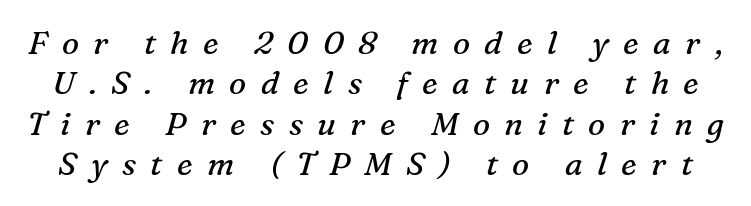
{"serif": "yes", "italic": "yes", "lean": "right", "slant_degrees": 16, "bold": "no", "weight": "regular", "width": "normal", "stroke_contrast": "medium", "x_height": "medium", "monospaced": "no", "underline": "no", "line_spacing": "normal", "line_spacing_ratio": 1.26, "letter_spacing": "wide", "letter_spacing_em": 0.45, "glyph_px": 32}
